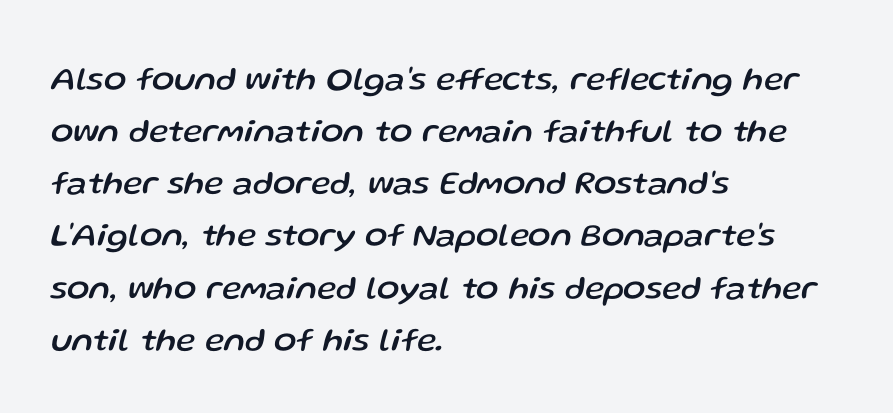
Q: Is the text italic (slanted)? A: Yes, it leans right by about 13 degrees.
Q: Is the text underlined? A: No.
Q: How is the paragraph aligned? A: Left-aligned.
Q: Is the spacing between letters normal or unusually wide? A: Normal.
Q: Is the spacing between lines tight, normal or loose? A: Normal.
Q: Width (condensed, normal, or wide)? A: Normal.
Q: Stroke contrast? A: Low.
Q: x-height? A: Medium.
Q: Monospaced? A: No.
